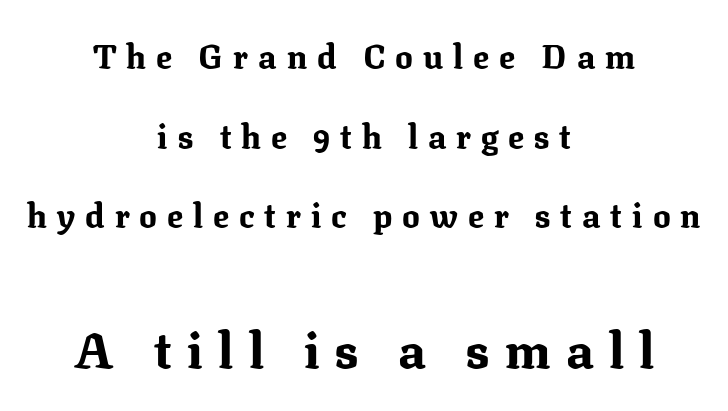
The image shows 50 px bold serif type, upright; set centered, loose line spacing (2.41x), unusually wide letter spacing (+0.3 em), not underlined; the second (bottom) block is 1.52x larger; medium stroke contrast and a medium x-height.
